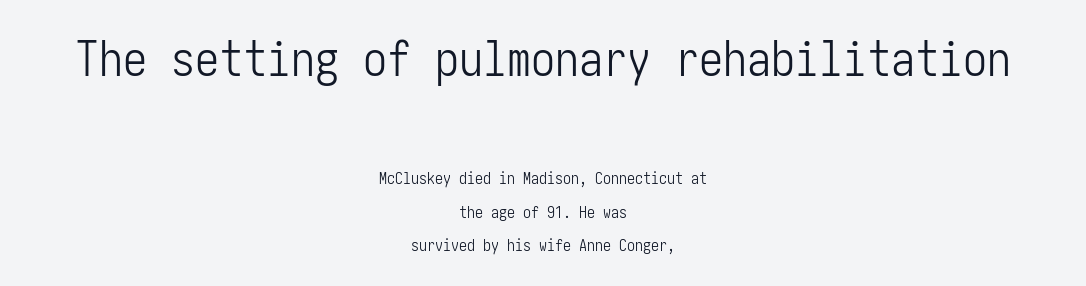
Quick note: underline off. Observe the ordinary spacing: letters are neighbours, not strangers. Compared with a typical body face, this is equally light or lighter still. Scale decreases going downward across the two blocks. Line starts and ends both wander, symmetrically. Rendered with straight, roman letterforms.
